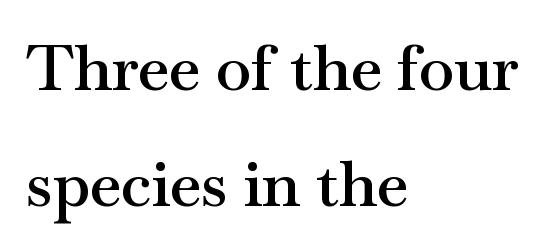
Think of a printed novel: that variable character pitch is what you see here. Check under the words: just untouched page. These lines are set flush left with a ragged right edge. The face used here is seriffed, in the tradition of book romans. These lines carry some extra weight — a demibold, not a full bold.
